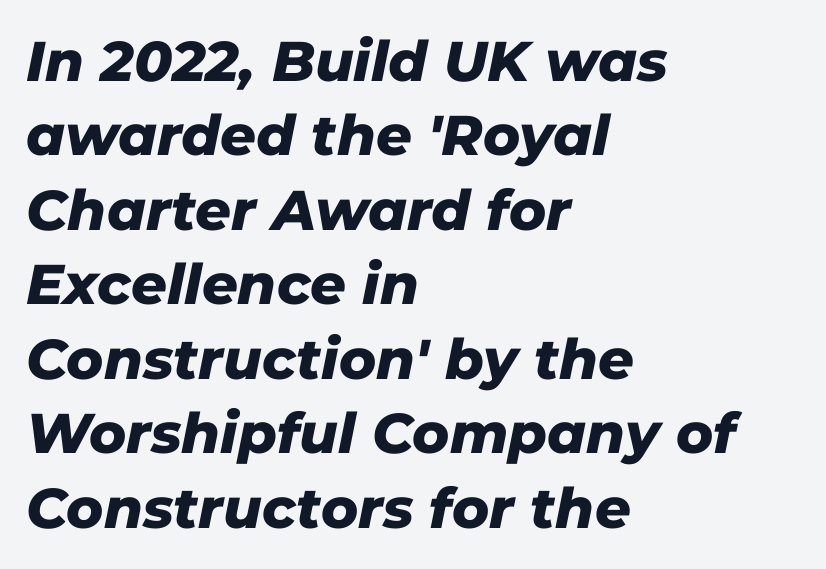
Each letter keeps its own natural width here, so spacing adapts to shape. Thick stems and heavy bowls — unmistakably bold. Leading matches the norm, producing a regular column. Inter-character spacing is left at the font's built-in metrics. Leftover space on each line is placed entirely after the last word. Underlining? Definitely not there.
